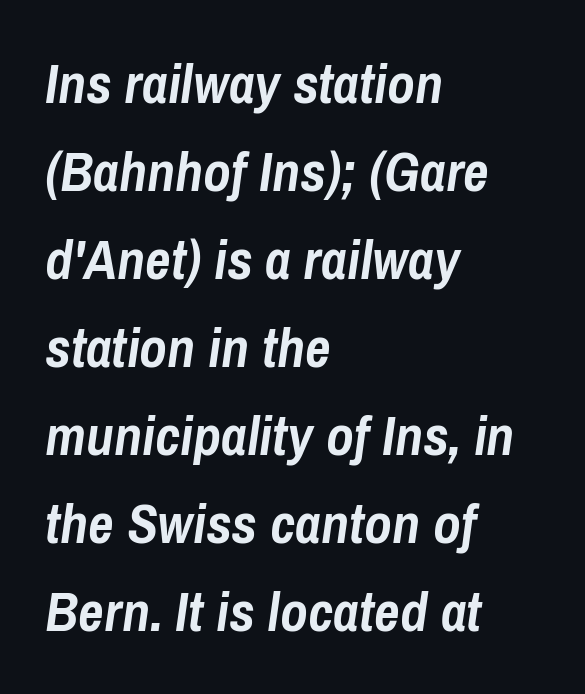
Interline gaps are of average width in this sample. The glyphs have the mass of a bold cut. The face used here is rendered with its standard letterfit. Line beginnings align vertically; line endings do not. Is this a fixed-width face? No — the glyphs have proportional, varying widths. Lines of text with bare space underneath.
